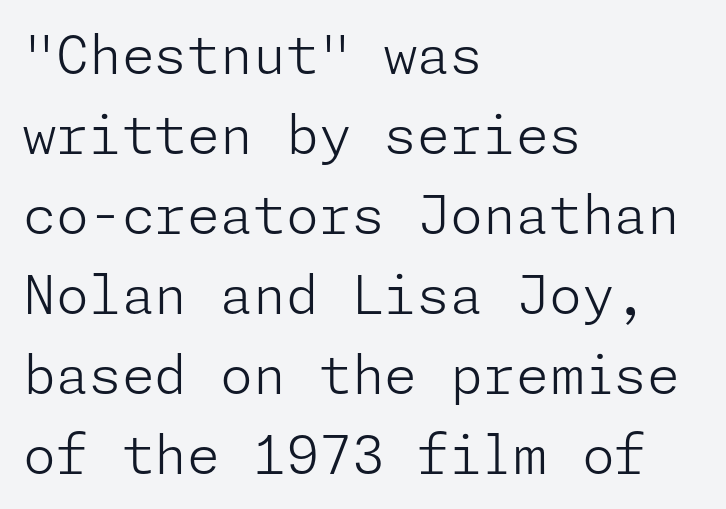
The image shows 53 px light sans-serif type, upright; set left-aligned, normal line spacing (1.51x), normal letter spacing, not underlined; low stroke contrast and a medium x-height.
